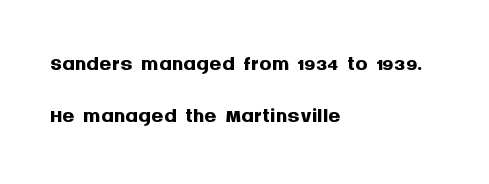
{"serif": "no", "italic": "no", "bold": "yes", "weight": "semibold", "width": "normal", "stroke_contrast": "medium", "x_height": "large", "monospaced": "no", "underline": "no", "align": "left", "line_spacing": "normal", "line_spacing_ratio": 1.67, "letter_spacing": "normal", "letter_spacing_em": 0.0, "glyph_px": 31}
